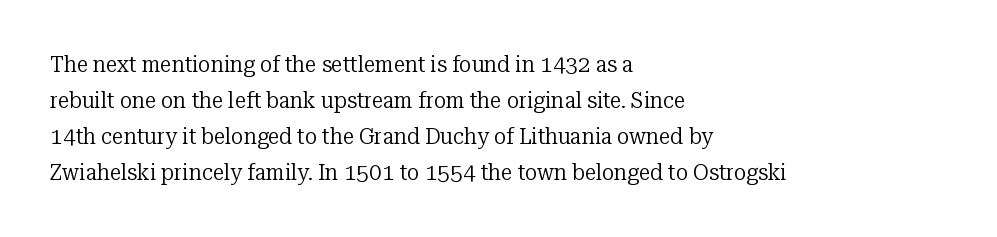
Nothing unusual about the tracking: characters are spaced as the font intends. The typesetter chose a ragged-right arrangement here. Vertical strokes here are truly vertical. In terms of leading, this rendering sits right in the middle.
